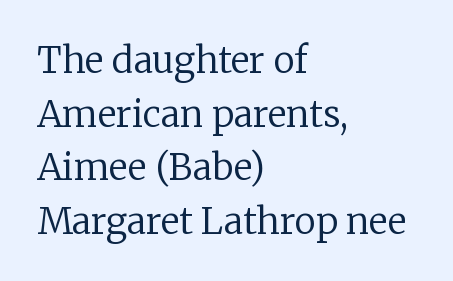
{"serif": "yes", "italic": "no", "bold": "no", "weight": "regular", "width": "normal", "stroke_contrast": "low", "x_height": "medium", "monospaced": "no", "underline": "no", "align": "left", "line_spacing": "normal", "line_spacing_ratio": 1.49, "letter_spacing": "normal", "letter_spacing_em": 0.0, "glyph_px": 36}
